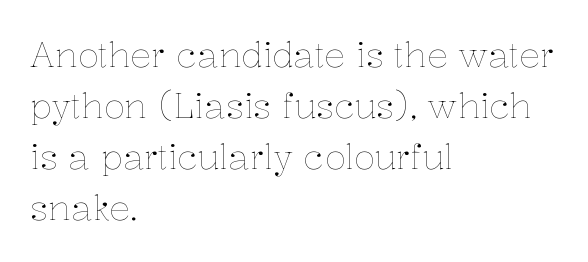
The paragraph has a hard left edge and a soft right edge. Summary of vertical rhythm: regular, with standard interline spacing. A clean baseline with only descenders dipping below it. The weight would be labelled regular, book, light, or lighter still. The rendering keeps characters at their native spacing.
